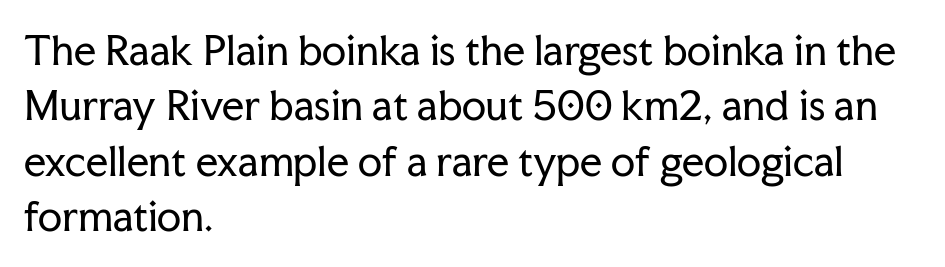
{"serif": "yes", "italic": "no", "bold": "no", "weight": "regular", "width": "normal", "stroke_contrast": "low", "x_height": "medium", "monospaced": "no", "underline": "no", "align": "left", "line_spacing": "normal", "line_spacing_ratio": 1.42, "letter_spacing": "normal", "letter_spacing_em": 0.0, "glyph_px": 39}
